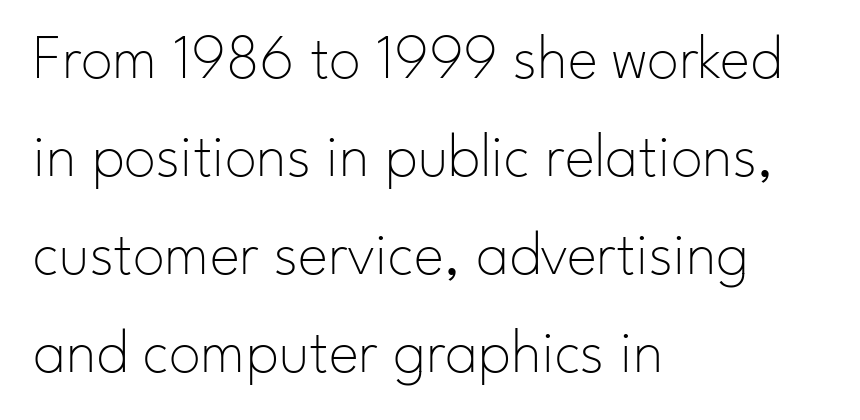
{"serif": "no", "italic": "no", "bold": "no", "weight": "thin", "width": "normal", "stroke_contrast": "low", "x_height": "small", "monospaced": "no", "underline": "no", "align": "left", "line_spacing": "normal", "line_spacing_ratio": 1.53, "letter_spacing": "normal", "letter_spacing_em": 0.0, "glyph_px": 64}
